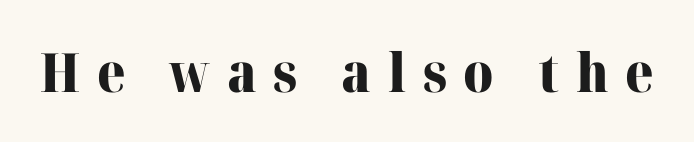
The image shows 54 px heavy serif type, upright; set unusually wide letter spacing (+0.31 em), not underlined; high stroke contrast and a medium x-height.
